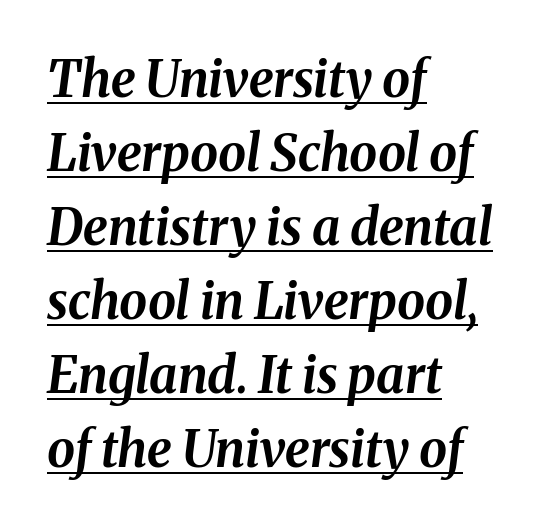
Caption: bold face, heavy strokes. Looks like regular typesetting: each glyph gets only the width it needs. Observe the lean: these are italic letterforms. The designer left line spacing at the default. The paragraph shown leans on its left margin.
